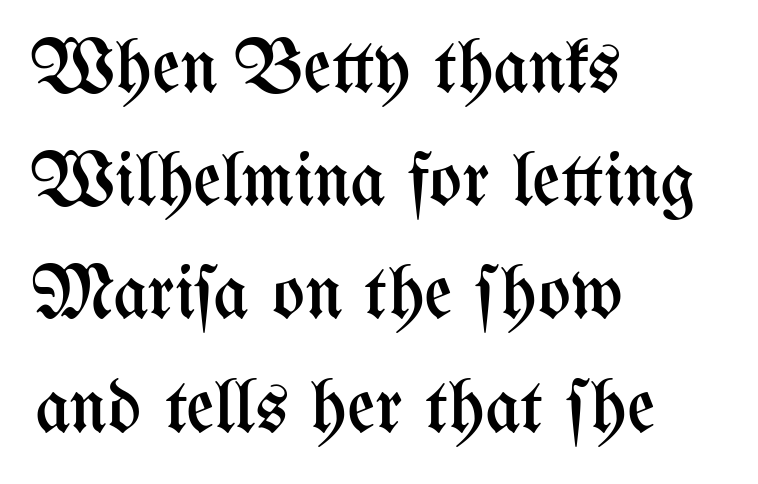
{"italic": "no", "bold": "no", "weight": "regular", "width": "condensed", "stroke_contrast": "medium", "x_height": "medium", "monospaced": "no", "underline": "no", "align": "left", "line_spacing": "normal", "line_spacing_ratio": 1.47, "letter_spacing": "normal", "letter_spacing_em": 0.0, "glyph_px": 77}
